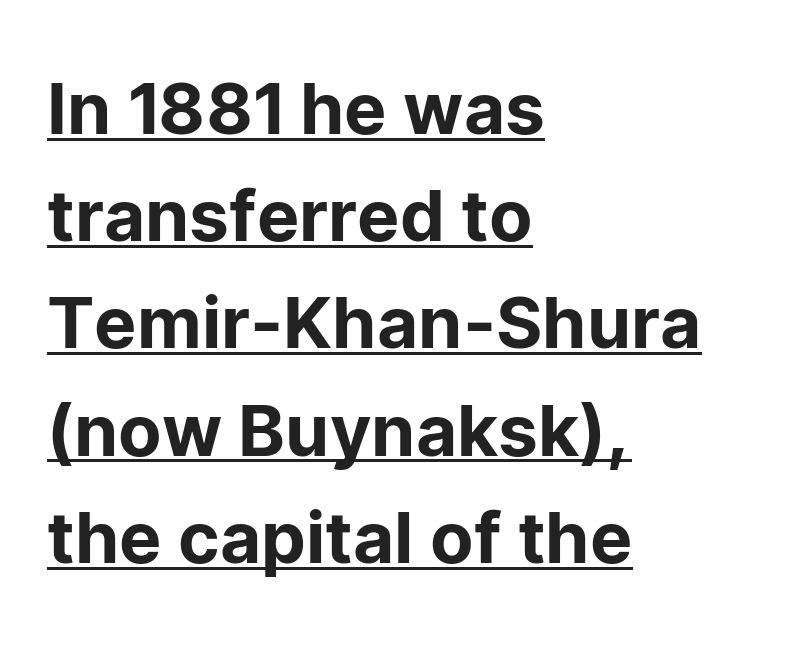
{"serif": "no", "italic": "no", "width": "normal", "stroke_contrast": "low", "x_height": "medium", "monospaced": "no", "underline": "yes", "align": "left", "line_spacing": "normal", "line_spacing_ratio": 1.51, "letter_spacing": "normal", "letter_spacing_em": 0.0, "glyph_px": 71}
